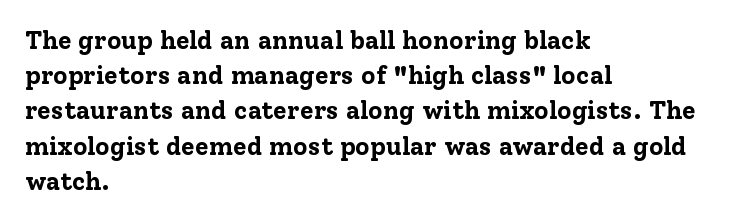
Q: Is the text bold? A: Yes.
Q: Is the text italic (slanted)? A: No, it is upright.
Q: Is the text underlined? A: No.
Q: How is the paragraph aligned? A: Left-aligned.
Q: Is the spacing between letters normal or unusually wide? A: Normal.
Q: Is the spacing between lines tight, normal or loose? A: Normal.
